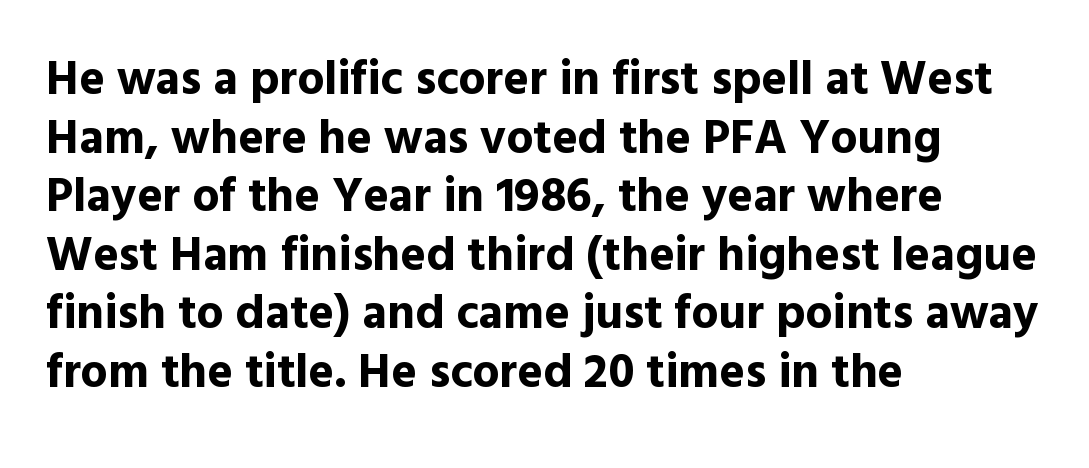
Think of a printed novel: that variable character pitch is what you see here. Its strokes are broad and dark, the hallmark of bold type. Decoration check: the copy has no underline. These lines stack with their left ends in a neat column. The designer went with a sans here, leaving each stem footless. When letters stand straight like this, we call the style roman or upright.
